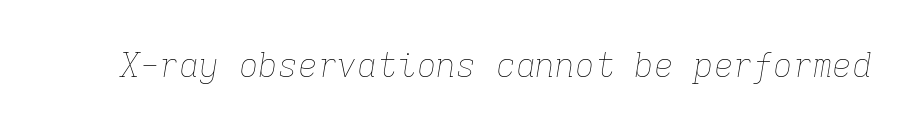
The image shows 33 px thin type, italic (leaning right), monospaced; set normal letter spacing, not underlined; low stroke contrast and a medium x-height.
